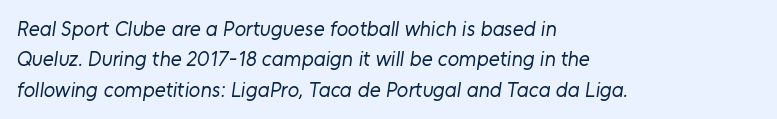
In terms of leading, this rendering sits right in the middle. The gaps between neighbouring characters are ordinary and unremarkable. Does the copy run flush right? No — it runs flush left. Anything drawn beneath the words? Only blank space. A light-to-regular cut is what we see here.
